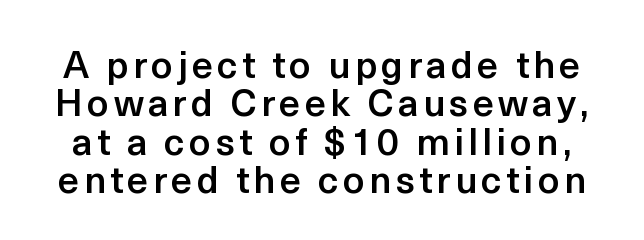
The image shows 38 px semibold sans-serif type, upright; set tight line spacing (1.01x), not underlined; a medium x-height.
